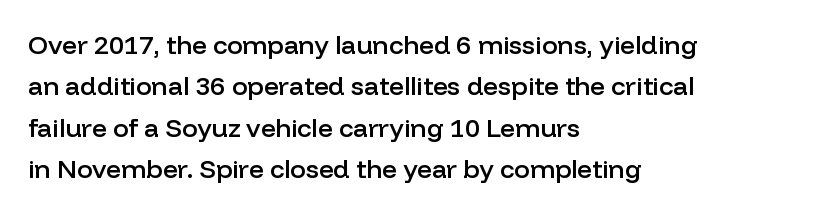
{"italic": "no", "bold": "semi", "underline": "no", "align": "left", "line_spacing": "normal", "line_spacing_ratio": 1.59, "letter_spacing": "normal", "letter_spacing_em": 0.0, "glyph_px": 26}
